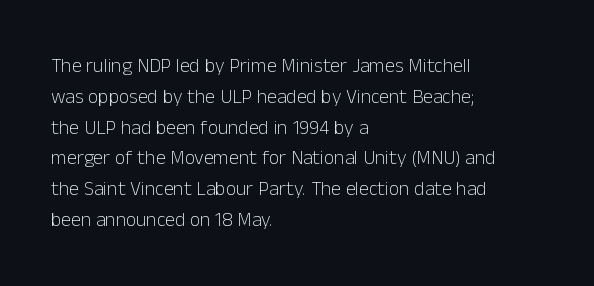
Unmarked baselines from the first word to the last. Between one letter and the next there's only the usual sliver of space. Left-aligned paragraph, ragged on the right. Compared with typical paragraphs, the rows here are spaced about the same. It's the straight-up-and-down kind of type.
